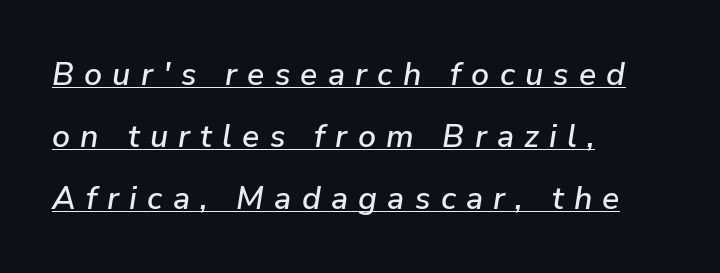
Q: Is the text italic (slanted)? A: Yes, it leans right by about 9 degrees.
Q: Is the text underlined? A: Yes.
Q: How is the paragraph aligned? A: Left-aligned.
Q: Is the spacing between letters normal or unusually wide? A: Unusually wide.
Q: Is the spacing between lines tight, normal or loose? A: Loose.
Q: Width (condensed, normal, or wide)? A: Normal.
Q: Stroke contrast? A: Low.
Q: x-height? A: Medium.
Q: Monospaced? A: No.
